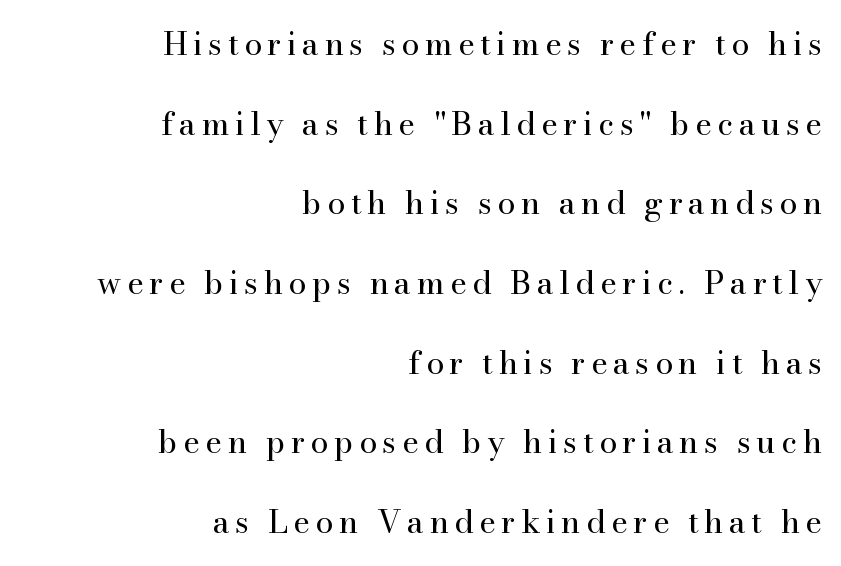
Glance below the letters and you will spot only blank space. The letters look calm and open, with moderate or lighter stems. Each letter keeps its own natural width here, so spacing adapts to shape. The vertical gap from one line to the next is large. Look at the bottom of the vertical strokes: they flare into serifs here.
